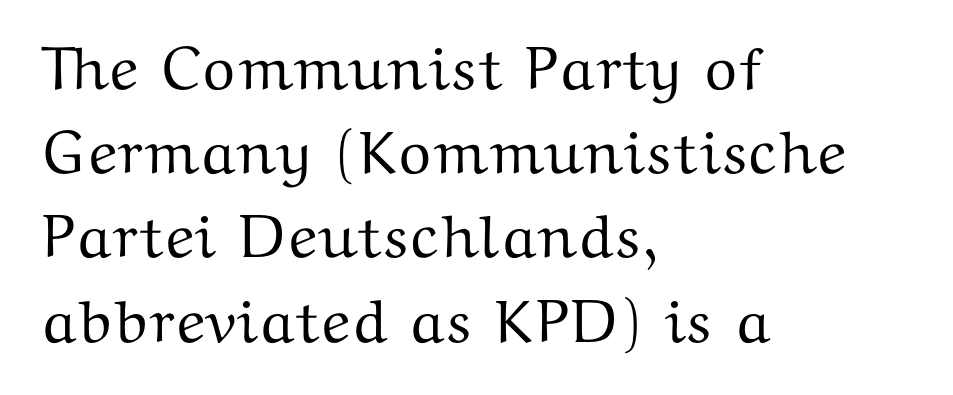
Q: Is the text italic (slanted)? A: No, it is upright.
Q: Is the typeface a serif or a sans-serif typeface? A: Serif.
Q: Is the text underlined? A: No.
Q: How is the paragraph aligned? A: Left-aligned.
Q: Is the spacing between letters normal or unusually wide? A: Normal.
Q: Is the spacing between lines tight, normal or loose? A: Normal.
Q: Width (condensed, normal, or wide)? A: Wide.
Q: Stroke contrast? A: Medium.
Q: x-height? A: Medium.
Q: Monospaced? A: No.
